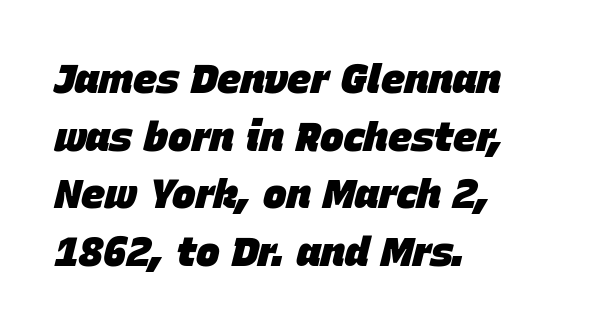
{"italic": "yes", "lean": "right", "slant_degrees": 15, "bold": "yes", "weight": "heavy", "width": "normal", "stroke_contrast": "low", "x_height": "large", "monospaced": "no", "underline": "no", "align": "left", "line_spacing": "normal", "line_spacing_ratio": 1.44, "letter_spacing": "normal", "letter_spacing_em": 0.0, "glyph_px": 40}
